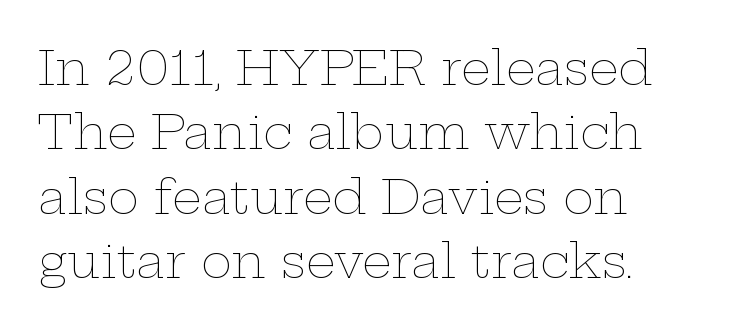
Q: Is the text bold? A: No.
Q: Is the text italic (slanted)? A: No, it is upright.
Q: Is the text underlined? A: No.
Q: How is the paragraph aligned? A: Left-aligned.
Q: Is the spacing between letters normal or unusually wide? A: Normal.
Q: Is the spacing between lines tight, normal or loose? A: Normal.
Q: Width (condensed, normal, or wide)? A: Wide.
Q: Stroke contrast? A: Low.
Q: x-height? A: Medium.
Q: Monospaced? A: No.
